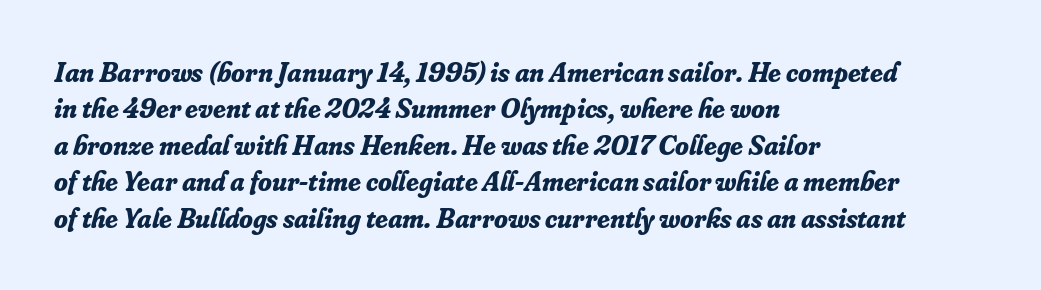
Q: Is the text bold? A: Yes.
Q: Is the text italic (slanted)? A: Yes, it leans right by about 16 degrees.
Q: Is the typeface a serif or a sans-serif typeface? A: Serif.
Q: Is the text underlined? A: No.
Q: How is the paragraph aligned? A: Left-aligned.
Q: Is the spacing between letters normal or unusually wide? A: Normal.
Q: Is the spacing between lines tight, normal or loose? A: Normal.
Q: Width (condensed, normal, or wide)? A: Normal.
Q: Stroke contrast? A: Low.
Q: x-height? A: Small.
Q: Monospaced? A: No.
